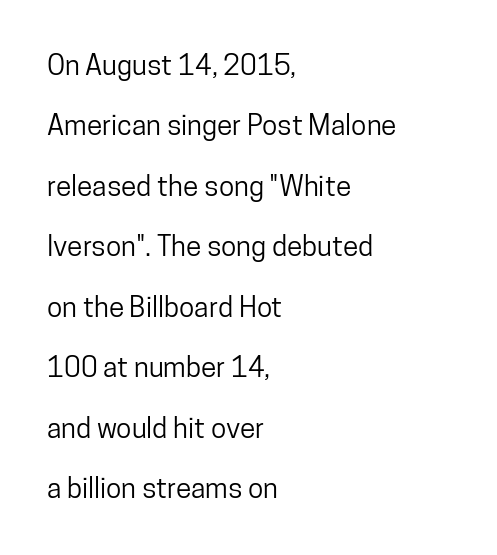
{"serif": "no", "italic": "no", "width": "condensed", "stroke_contrast": "low", "x_height": "medium", "monospaced": "no", "underline": "no", "align": "left", "line_spacing": "loose", "line_spacing_ratio": 2.16, "letter_spacing": "normal", "letter_spacing_em": 0.0, "glyph_px": 28}
